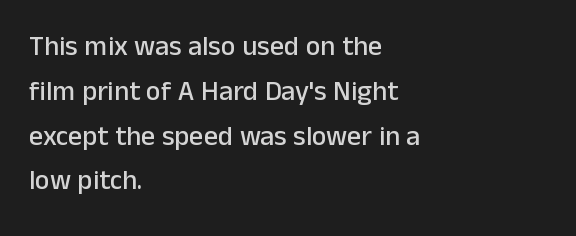
The image shows 28 px sans-serif type, upright; set left-aligned, normal line spacing (1.6x), normal letter spacing, not underlined; low stroke contrast and a medium x-height.
